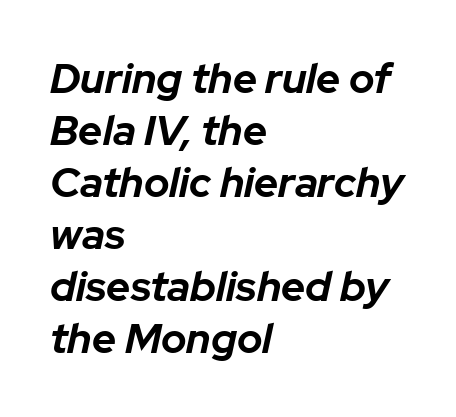
Compared with typical body copy, the letter spacing here is the same. Casual observation: everything's shoved over to the left. Proportional: the letters do not fall into vertical columns. Its strokes are broad and dark, the hallmark of bold type. Posture: slanted.
